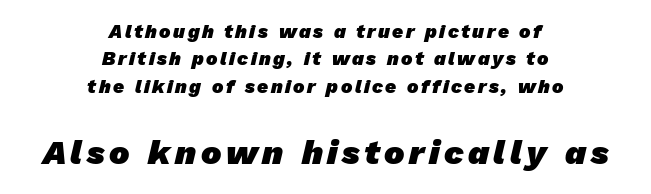
Which chunk is bigger? The second one — the bottom block dwarfs the top. Grotesque or geometric, the face here clearly has no serifs. A student would call this center alignment; a typographer would say set centered. A bare baseline throughout the passage. The line-height multiplier appears to be the usual default. You could not count columns in this text — the font is proportionally spaced.
